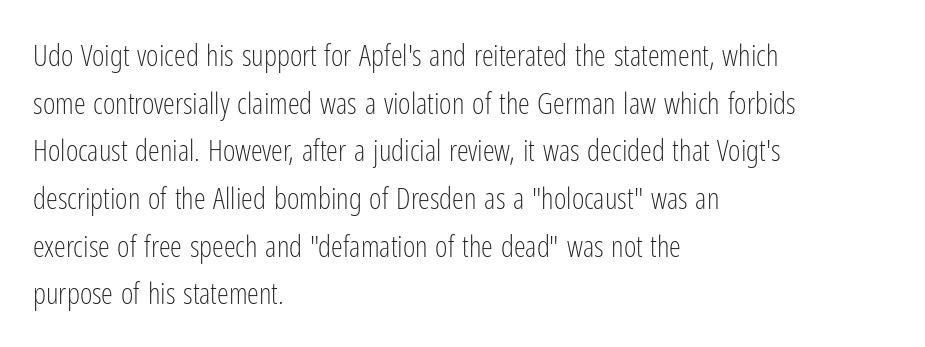
Q: Is the text bold? A: No.
Q: Is the text italic (slanted)? A: No, it is upright.
Q: Is the typeface a serif or a sans-serif typeface? A: Sans-serif.
Q: Is the text underlined? A: No.
Q: How is the paragraph aligned? A: Left-aligned.
Q: Is the spacing between letters normal or unusually wide? A: Normal.
Q: Is the spacing between lines tight, normal or loose? A: Normal.
Q: Width (condensed, normal, or wide)? A: Condensed.
Q: Stroke contrast? A: Low.
Q: x-height? A: Medium.
Q: Monospaced? A: No.
